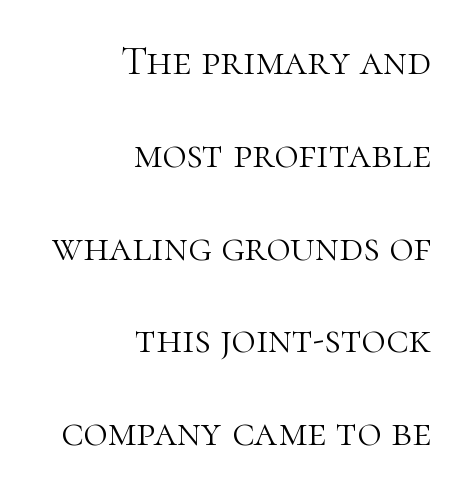
The rendering anchors every line to the right-hand side. Rendered with straight, roman letterforms. You can tell from the footed stems that serif type was used. The letters look calm and open, with moderate or lighter stems.
